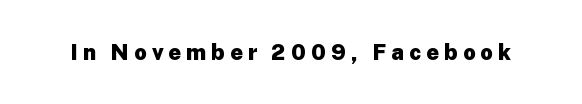
Q: Is the text bold? A: Yes.
Q: Is the text italic (slanted)? A: No, it is upright.
Q: Is the text underlined? A: No.
Q: Is the spacing between letters normal or unusually wide? A: Unusually wide.
